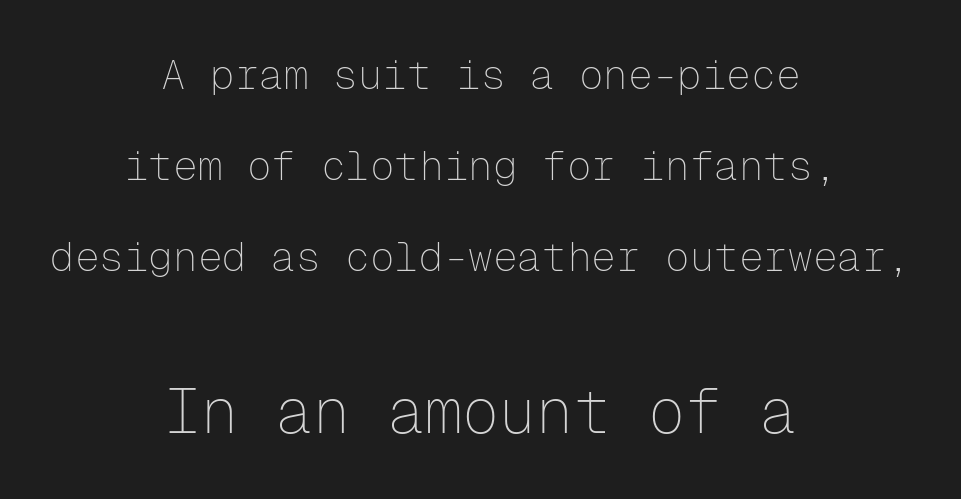
Q: Is the text bold? A: No.
Q: Is the text italic (slanted)? A: No, it is upright.
Q: Is the typeface a serif or a sans-serif typeface? A: Sans-serif.
Q: Is the text underlined? A: No.
Q: How is the paragraph aligned? A: Centered.
Q: Is the spacing between letters normal or unusually wide? A: Normal.
Q: Is the spacing between lines tight, normal or loose? A: Loose.
Q: Which block of text is set in a larger size, the first (top) or the second (bottom)? A: The second (bottom) one.
Q: Width (condensed, normal, or wide)? A: Normal.
Q: Stroke contrast? A: Low.
Q: x-height? A: Medium.
Q: Monospaced? A: Yes.
